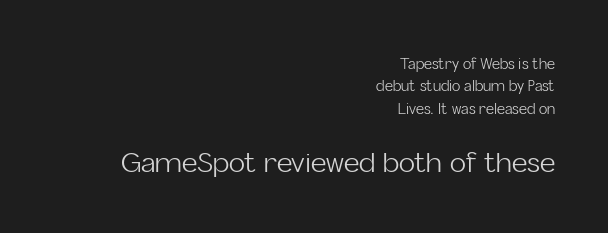
Q: Is the text bold? A: No.
Q: Is the text italic (slanted)? A: No, it is upright.
Q: Is the text underlined? A: No.
Q: How is the paragraph aligned? A: Right-aligned.
Q: Is the spacing between letters normal or unusually wide? A: Normal.
Q: Is the spacing between lines tight, normal or loose? A: Normal.
Q: Which block of text is set in a larger size, the first (top) or the second (bottom)? A: The second (bottom) one.
